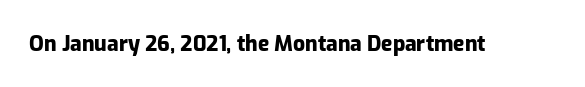
Q: Is the text bold? A: Yes.
Q: Is the text italic (slanted)? A: No, it is upright.
Q: Is the text underlined? A: No.
Q: Is the spacing between letters normal or unusually wide? A: Normal.
